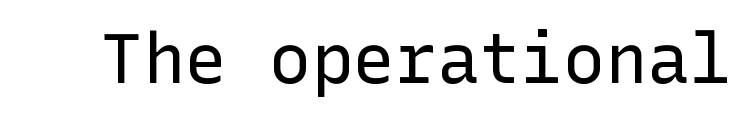
{"serif": "no", "italic": "no", "bold": "no", "weight": "regular", "width": "normal", "stroke_contrast": "low", "x_height": "medium", "underline": "no", "letter_spacing": "normal", "letter_spacing_em": 0.0, "glyph_px": 70}
